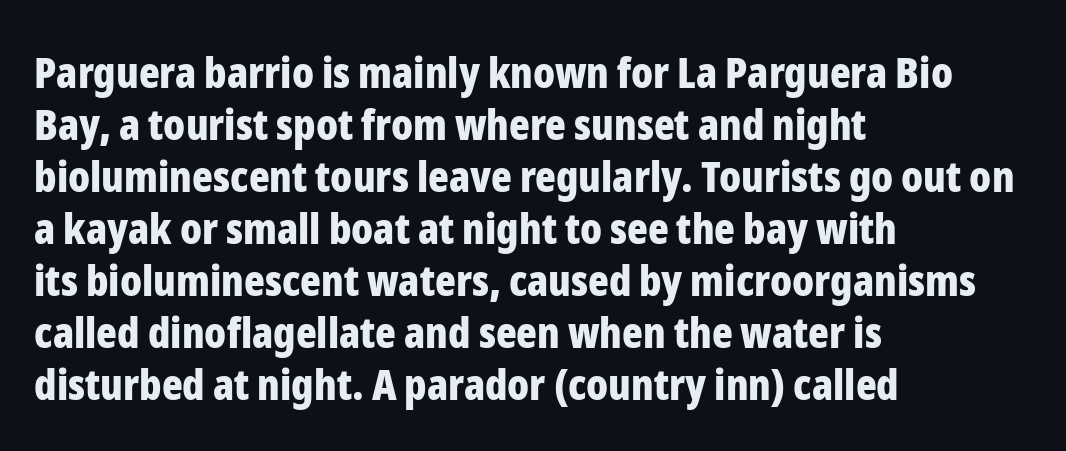
{"serif": "no", "italic": "no", "bold": "yes", "weight": "bold", "width": "condensed", "stroke_contrast": "low", "x_height": "medium", "monospaced": "no", "underline": "no", "align": "left", "line_spacing_ratio": 1.21, "letter_spacing": "normal", "letter_spacing_em": 0.0, "glyph_px": 43}
